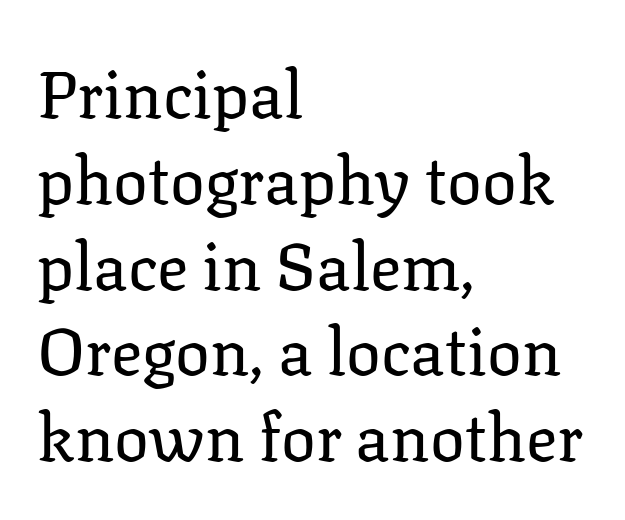
{"serif": "yes", "italic": "no", "bold": "no", "weight": "regular", "width": "normal", "stroke_contrast": "low", "x_height": "medium", "monospaced": "no", "underline": "no", "align": "left", "line_spacing": "normal", "line_spacing_ratio": 1.32, "letter_spacing": "normal", "letter_spacing_em": 0.0, "glyph_px": 65}
